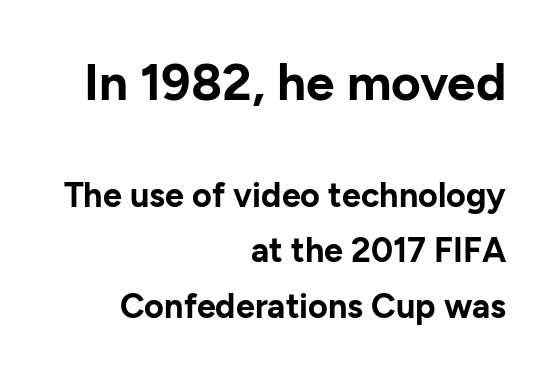
Q: Is the text bold? A: Yes.
Q: Is the text italic (slanted)? A: No, it is upright.
Q: Is the typeface a serif or a sans-serif typeface? A: Sans-serif.
Q: Is the text underlined? A: No.
Q: How is the paragraph aligned? A: Right-aligned.
Q: Is the spacing between letters normal or unusually wide? A: Normal.
Q: Is the spacing between lines tight, normal or loose? A: Normal.
Q: Which block of text is set in a larger size, the first (top) or the second (bottom)? A: The first (top) one.
Q: Width (condensed, normal, or wide)? A: Normal.
Q: Stroke contrast? A: Low.
Q: x-height? A: Medium.
Q: Monospaced? A: No.
